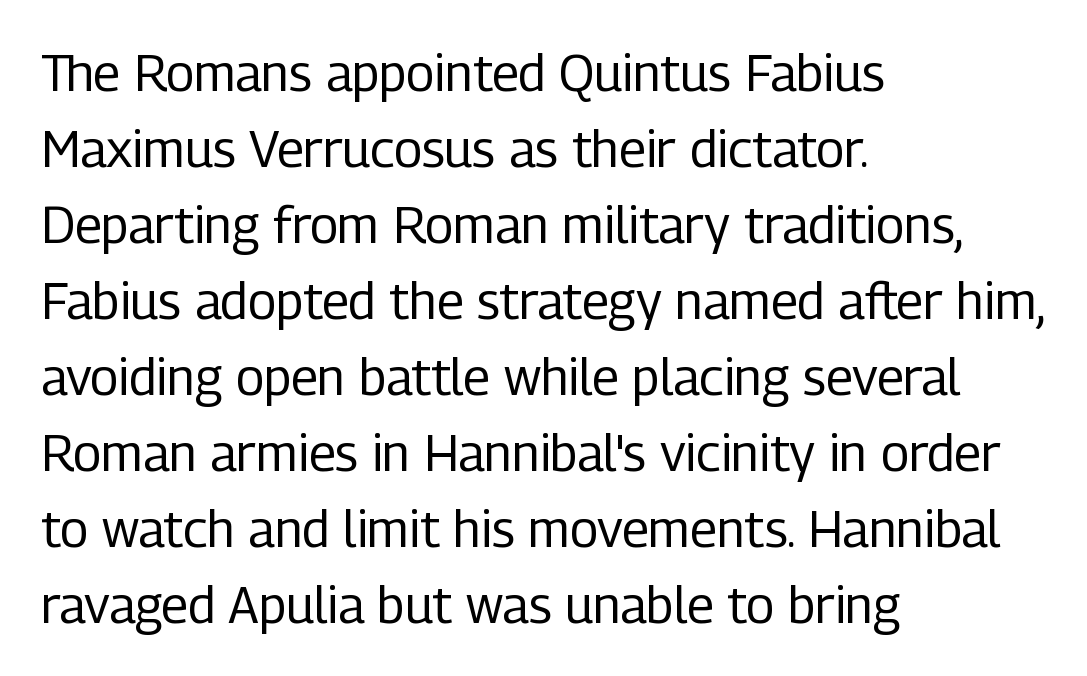
Q: Is the text bold? A: No.
Q: Is the text italic (slanted)? A: No, it is upright.
Q: Is the typeface a serif or a sans-serif typeface? A: Sans-serif.
Q: Is the text underlined? A: No.
Q: How is the paragraph aligned? A: Left-aligned.
Q: Is the spacing between letters normal or unusually wide? A: Normal.
Q: Is the spacing between lines tight, normal or loose? A: Normal.
Q: Width (condensed, normal, or wide)? A: Condensed.
Q: Stroke contrast? A: Low.
Q: x-height? A: Medium.
Q: Monospaced? A: No.
